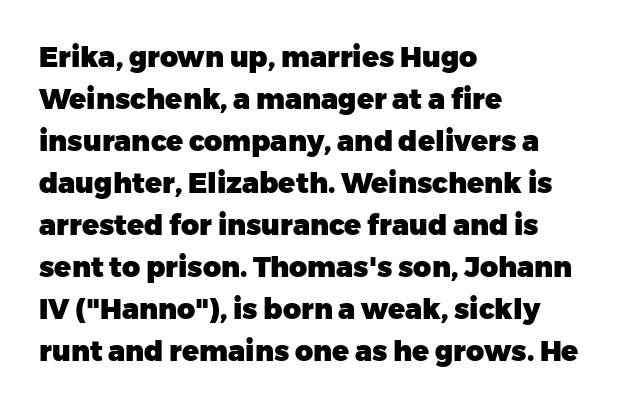
{"serif": "no", "italic": "no", "bold": "yes", "weight": "heavy", "width": "normal", "stroke_contrast": "low", "x_height": "medium", "monospaced": "no", "underline": "no", "align": "left", "line_spacing": "normal", "line_spacing_ratio": 1.5, "letter_spacing": "normal", "letter_spacing_em": 0.0, "glyph_px": 28}
